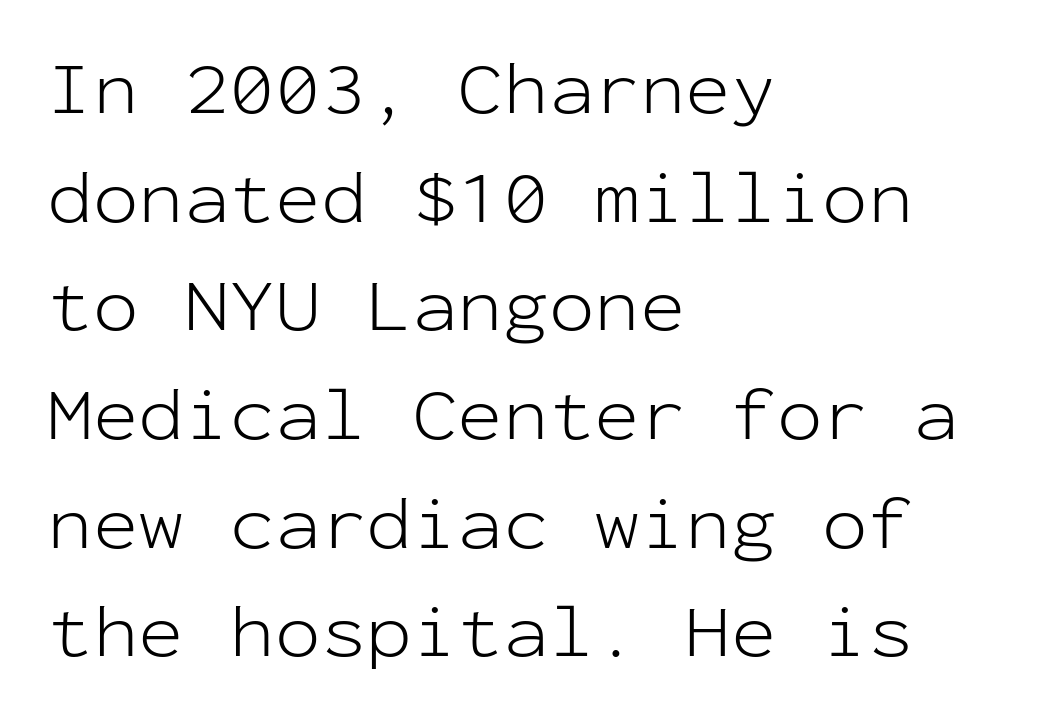
The image shows 76 px light sans-serif type, upright, monospaced; set left-aligned, normal line spacing (1.43x), normal letter spacing, not underlined; low stroke contrast and a medium x-height.
